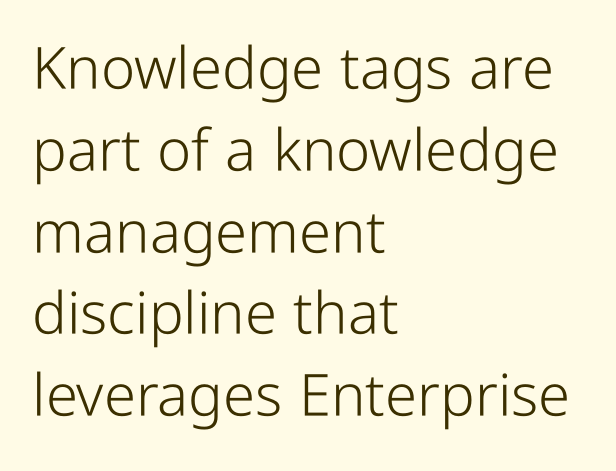
{"serif": "no", "italic": "no", "bold": "no", "weight": "light", "width": "condensed", "stroke_contrast": "low", "x_height": "medium", "monospaced": "no", "underline": "no", "align": "left", "line_spacing": "normal", "line_spacing_ratio": 1.41, "letter_spacing": "normal", "letter_spacing_em": 0.0, "glyph_px": 58}
